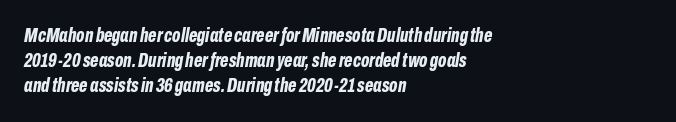
Bare-footed words on every line. Typeset ragged right — the left edge is the straight one. A typesetter would mark this as italic. Interline gaps are of average width in this sample. Spacing between characters is what you'd get straight out of the box.
